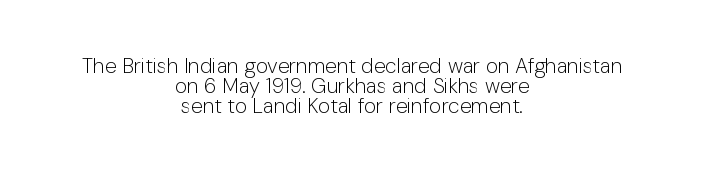
{"italic": "no", "bold": "no", "underline": "no", "align": "center", "line_spacing": "tight", "line_spacing_ratio": 0.95, "letter_spacing": "normal", "letter_spacing_em": 0.0, "glyph_px": 21}
